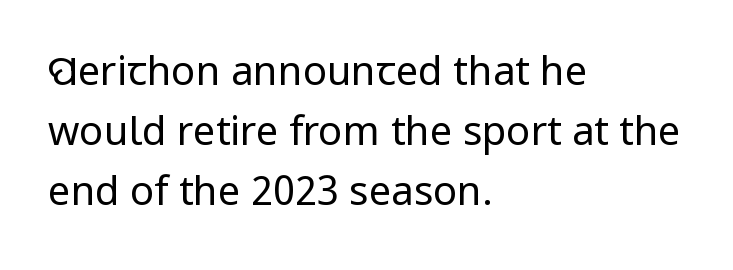
This sample has the flowing, uneven cadence of proportional lettering. Look at the bottom of the vertical strokes: they stop flat, with no serifs. Check the space under the baseline: it is left empty. Tracking value appears to be zero — textbook default spacing. Tall strokes in this sample are plumb rather than angled.
